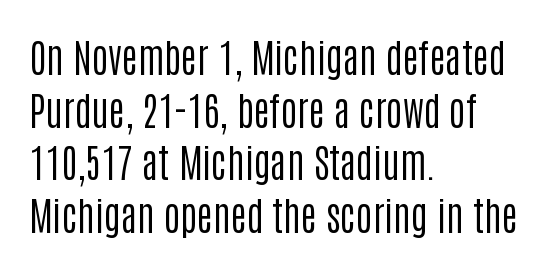
The image shows 39 px regular-weight, condensed sans-serif type, upright; set left-aligned, normal line spacing (1.35x), normal letter spacing, not underlined; low stroke contrast and a large x-height.
